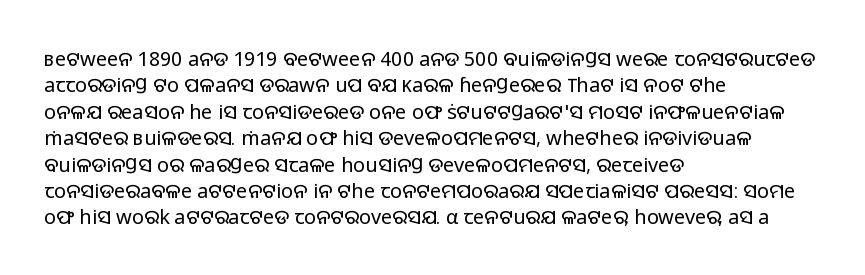
Q: Is the text bold? A: No.
Q: Is the text italic (slanted)? A: No, it is upright.
Q: Is the text underlined? A: No.
Q: How is the paragraph aligned? A: Left-aligned.
Q: Is the spacing between letters normal or unusually wide? A: Normal.
Q: Is the spacing between lines tight, normal or loose? A: Normal.
